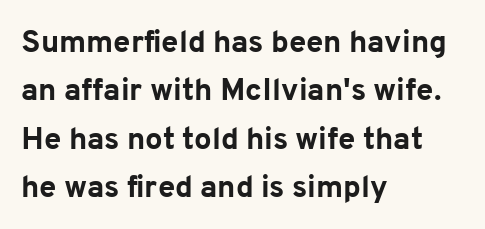
The image shows 31 px bold sans-serif type, upright; set left-aligned, normal line spacing (1.56x), normal letter spacing, not underlined; low stroke contrast and a medium x-height.
